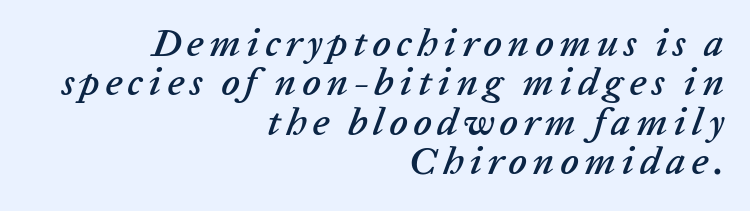
{"italic": "yes", "lean": "right", "slant_degrees": 20, "width": "normal", "stroke_contrast": "low", "x_height": "medium", "monospaced": "no", "underline": "no", "align": "right", "line_spacing": "tight", "line_spacing_ratio": 1.01, "glyph_px": 39}
